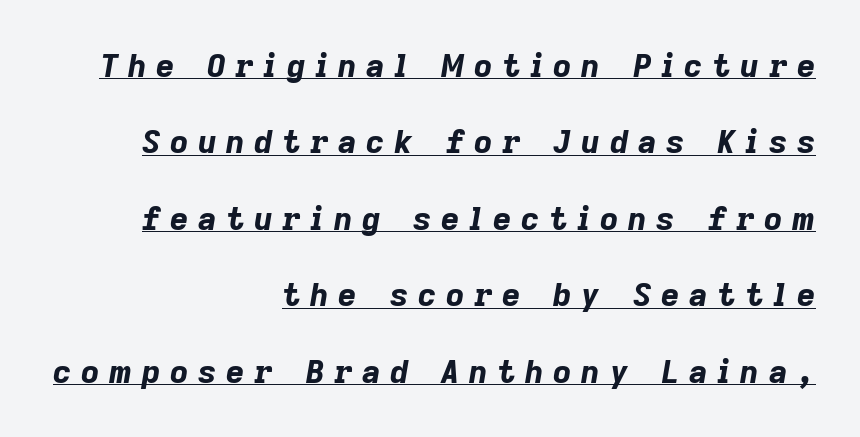
The image shows 32 px bold type, italic (leaning right); set right-aligned, loose line spacing (2.39x), unusually wide letter spacing (+0.3 em), underlined; low stroke contrast and a medium x-height.
